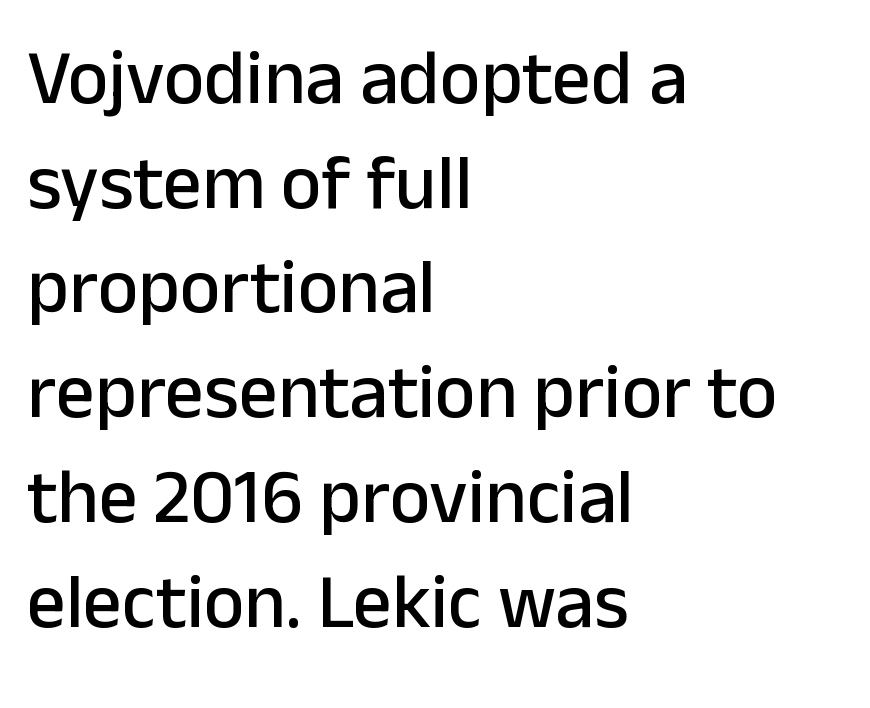
Q: Is the text italic (slanted)? A: No, it is upright.
Q: Is the typeface a serif or a sans-serif typeface? A: Sans-serif.
Q: Is the text underlined? A: No.
Q: How is the paragraph aligned? A: Left-aligned.
Q: Is the spacing between letters normal or unusually wide? A: Normal.
Q: Is the spacing between lines tight, normal or loose? A: Normal.
Q: Width (condensed, normal, or wide)? A: Normal.
Q: Stroke contrast? A: Low.
Q: x-height? A: Medium.
Q: Monospaced? A: No.
